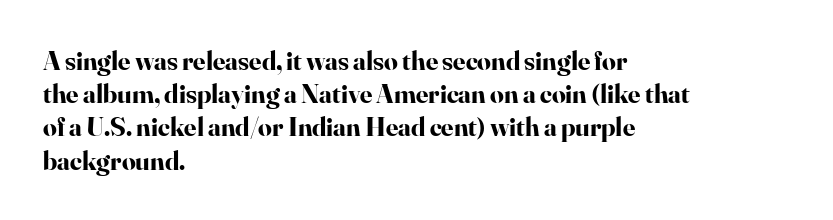
{"italic": "no", "bold": "yes", "underline": "no", "align": "left", "line_spacing_ratio": 1.23, "letter_spacing": "normal", "letter_spacing_em": 0.0, "glyph_px": 27}
